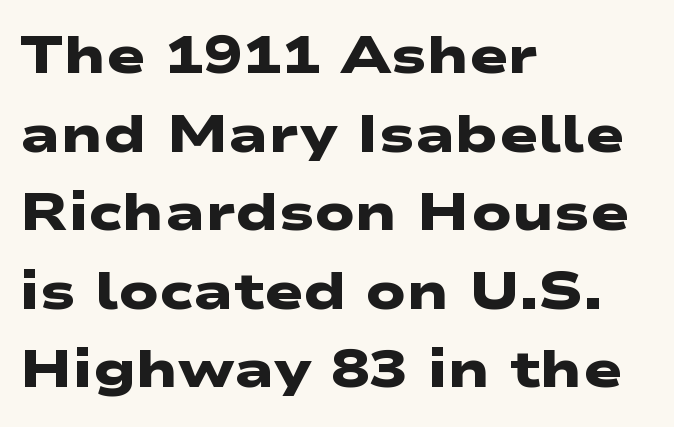
Q: Is the text bold? A: Yes.
Q: Is the typeface a serif or a sans-serif typeface? A: Sans-serif.
Q: Is the text underlined? A: No.
Q: How is the paragraph aligned? A: Left-aligned.
Q: Is the spacing between letters normal or unusually wide? A: Normal.
Q: Is the spacing between lines tight, normal or loose? A: Normal.
Q: Width (condensed, normal, or wide)? A: Wide.
Q: Stroke contrast? A: Low.
Q: x-height? A: Medium.
Q: Monospaced? A: No.
